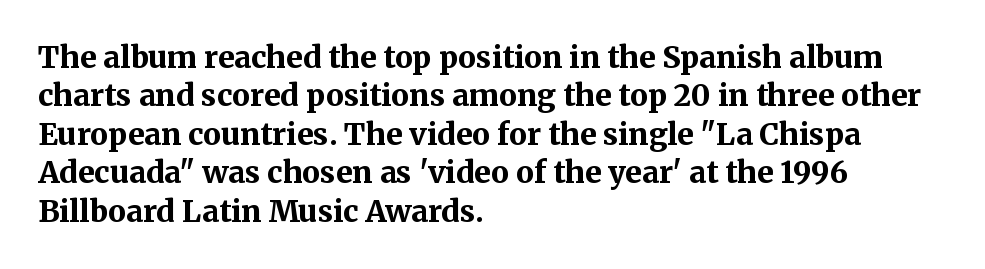
{"serif": "yes", "italic": "no", "bold": "yes", "weight": "bold", "width": "normal", "stroke_contrast": "medium", "x_height": "medium", "monospaced": "no", "underline": "no", "align": "left", "line_spacing": "normal", "line_spacing_ratio": 1.28, "letter_spacing": "normal", "letter_spacing_em": 0.0, "glyph_px": 30}
